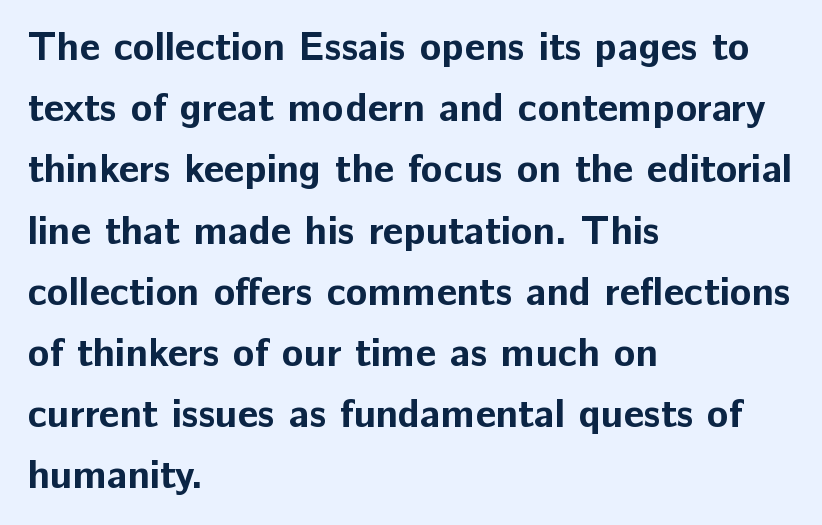
Q: Is the text bold? A: Yes.
Q: Is the text italic (slanted)? A: No, it is upright.
Q: Is the typeface a serif or a sans-serif typeface? A: Sans-serif.
Q: Is the text underlined? A: No.
Q: How is the paragraph aligned? A: Left-aligned.
Q: Is the spacing between letters normal or unusually wide? A: Normal.
Q: Is the spacing between lines tight, normal or loose? A: Normal.
Q: Width (condensed, normal, or wide)? A: Normal.
Q: Stroke contrast? A: Low.
Q: x-height? A: Medium.
Q: Monospaced? A: No.
